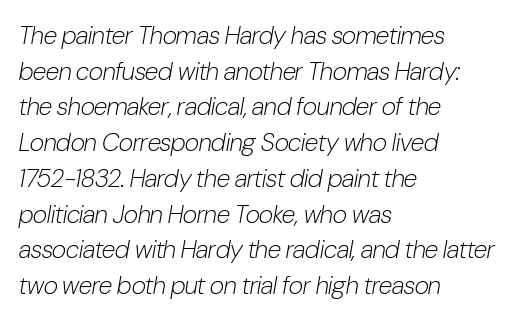
The image shows 25 px text type, italic (leaning right); set left-aligned, normal line spacing (1.43x), normal letter spacing, not underlined.
